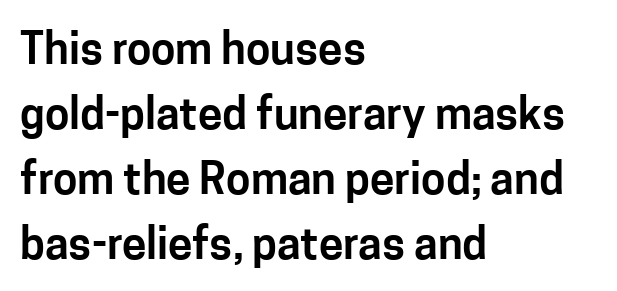
{"serif": "no", "italic": "no", "width": "normal", "stroke_contrast": "low", "x_height": "medium", "monospaced": "no", "underline": "no", "align": "left", "line_spacing": "normal", "line_spacing_ratio": 1.48, "letter_spacing": "normal", "letter_spacing_em": 0.0, "glyph_px": 44}
